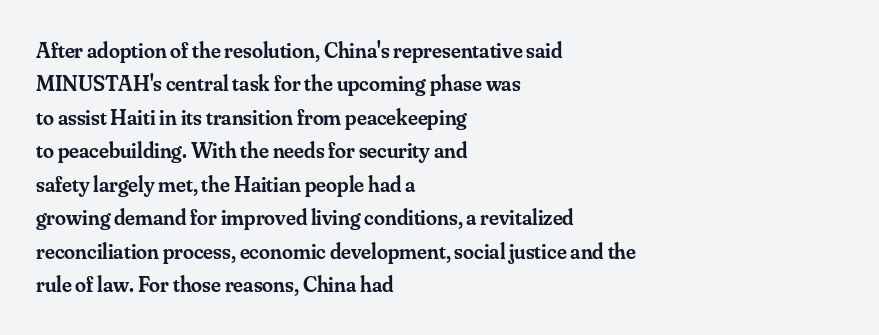
Q: Is the text bold? A: Semi-bold.
Q: Is the text italic (slanted)? A: No, it is upright.
Q: Is the text underlined? A: No.
Q: How is the paragraph aligned? A: Left-aligned.
Q: Is the spacing between letters normal or unusually wide? A: Normal.
Q: Is the spacing between lines tight, normal or loose? A: Normal.
